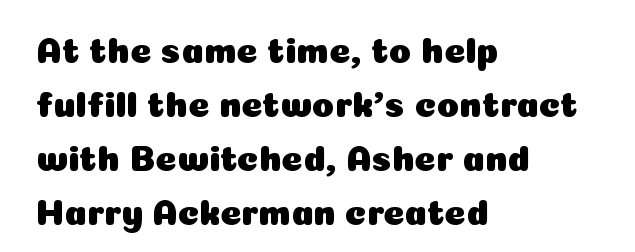
Q: Is the text italic (slanted)? A: No, it is upright.
Q: Is the typeface a serif or a sans-serif typeface? A: Sans-serif.
Q: Is the text underlined? A: No.
Q: How is the paragraph aligned? A: Left-aligned.
Q: Is the spacing between letters normal or unusually wide? A: Normal.
Q: Is the spacing between lines tight, normal or loose? A: Normal.
Q: Width (condensed, normal, or wide)? A: Normal.
Q: Stroke contrast? A: Low.
Q: x-height? A: Medium.
Q: Monospaced? A: No.
